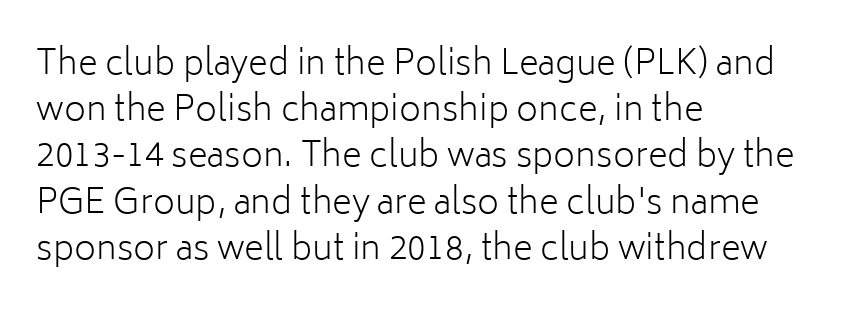
{"serif": "no", "italic": "no", "bold": "no", "weight": "light", "width": "normal", "stroke_contrast": "low", "x_height": "medium", "monospaced": "no", "underline": "no", "align": "left", "line_spacing": "normal", "line_spacing_ratio": 1.36, "letter_spacing": "normal", "letter_spacing_em": 0.0, "glyph_px": 34}
